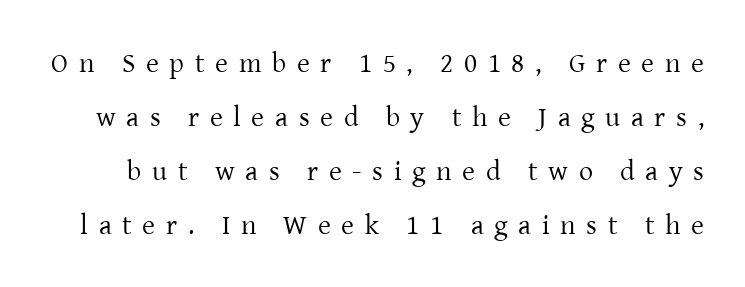
Q: Is the text bold? A: No.
Q: Is the text italic (slanted)? A: No, it is upright.
Q: Is the typeface a serif or a sans-serif typeface? A: Serif.
Q: Is the text underlined? A: No.
Q: Is the spacing between letters normal or unusually wide? A: Unusually wide.
Q: Is the spacing between lines tight, normal or loose? A: Loose.
Q: Width (condensed, normal, or wide)? A: Normal.
Q: Stroke contrast? A: Low.
Q: x-height? A: Medium.
Q: Monospaced? A: No.
